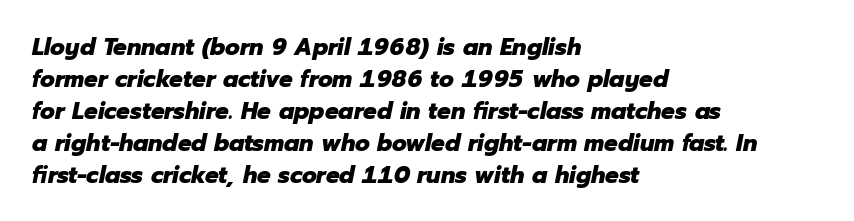
Each row of text sits above clean, open space. These lines sit exactly where default settings would place them. The whole block is typeset with a tilt. The face used here has the dense, thick strokes of a bold.
